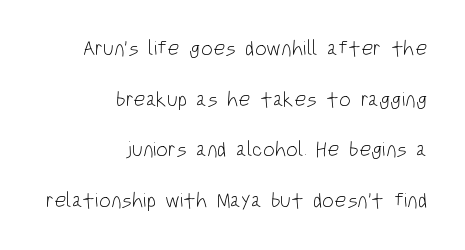
The axis of the letterforms is exactly vertical. Airy leading. Observe the ordinary spacing: letters are neighbours, not strangers. The face looks like a standard text weight, possibly lighter.
